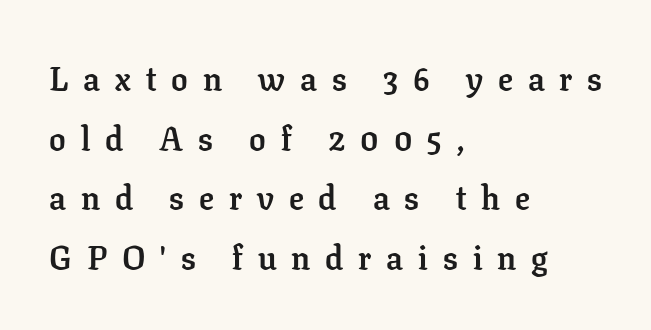
The image shows 33 px semibold serif type, upright; set left-aligned, line spacing 1.81x, unusually wide letter spacing (+0.45 em), not underlined; low stroke contrast and a medium x-height.
